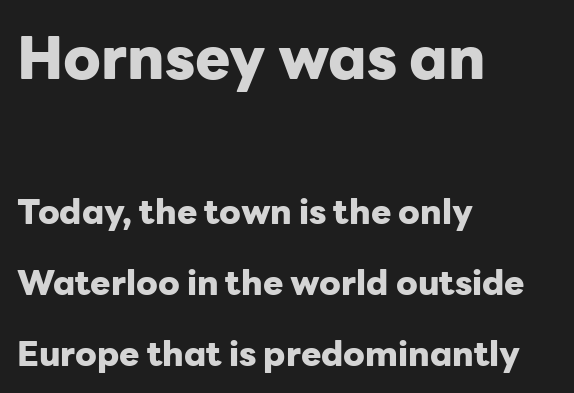
Q: Is the text bold? A: Yes.
Q: Is the text italic (slanted)? A: No, it is upright.
Q: Is the typeface a serif or a sans-serif typeface? A: Sans-serif.
Q: Is the text underlined? A: No.
Q: How is the paragraph aligned? A: Left-aligned.
Q: Is the spacing between letters normal or unusually wide? A: Normal.
Q: Is the spacing between lines tight, normal or loose? A: Loose.
Q: Which block of text is set in a larger size, the first (top) or the second (bottom)? A: The first (top) one.
Q: Width (condensed, normal, or wide)? A: Normal.
Q: Stroke contrast? A: Low.
Q: x-height? A: Medium.
Q: Monospaced? A: No.
